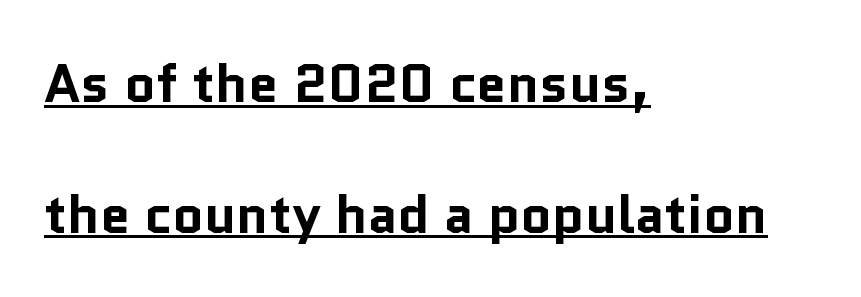
{"serif": "no", "italic": "no", "bold": "yes", "weight": "bold", "width": "normal", "stroke_contrast": "low", "x_height": "medium", "monospaced": "no", "underline": "yes", "align": "left", "line_spacing": "loose", "line_spacing_ratio": 2.42, "letter_spacing": "normal", "letter_spacing_em": 0.0, "glyph_px": 54}
